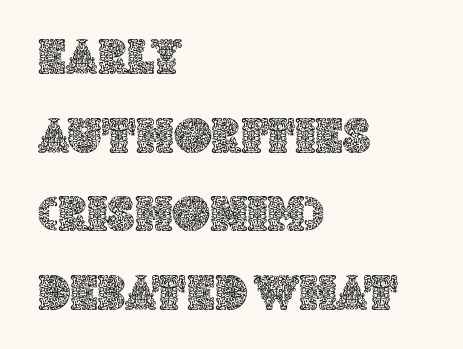
Q: Is the text italic (slanted)? A: No, it is upright.
Q: Is the text underlined? A: No.
Q: How is the paragraph aligned? A: Left-aligned.
Q: Is the spacing between letters normal or unusually wide? A: Normal.
Q: Is the spacing between lines tight, normal or loose? A: Normal.
Q: Width (condensed, normal, or wide)? A: Normal.
Q: x-height? A: Large.
Q: Monospaced? A: No.
